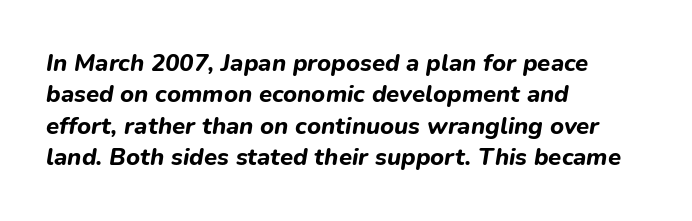
Q: Is the text bold? A: Yes.
Q: Is the text italic (slanted)? A: Yes, it leans right by about 9 degrees.
Q: Is the text underlined? A: No.
Q: How is the paragraph aligned? A: Left-aligned.
Q: Is the spacing between letters normal or unusually wide? A: Normal.
Q: Is the spacing between lines tight, normal or loose? A: Normal.
